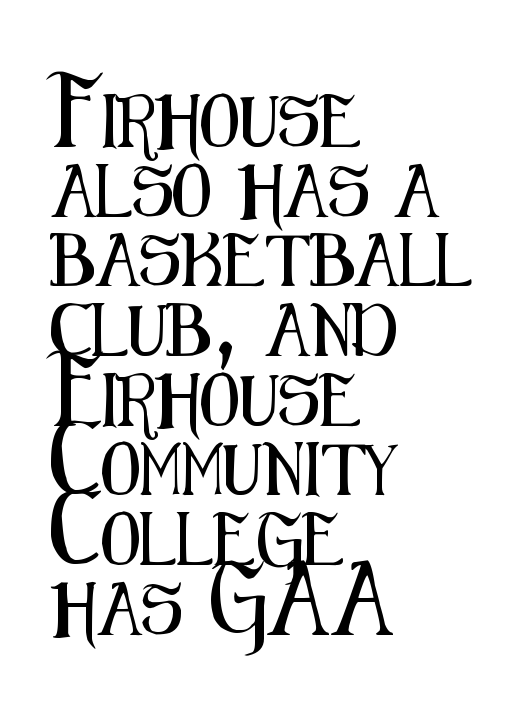
The image shows 52 px condensed type, upright; set left-aligned, normal line spacing (1.34x), normal letter spacing, not underlined; medium stroke contrast and a medium x-height.
